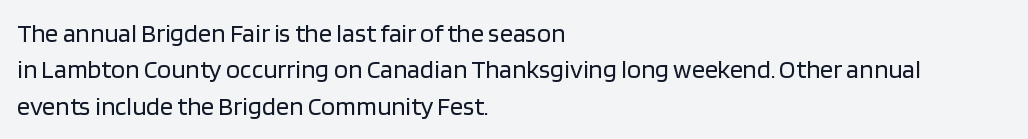
The image shows 26 px text type, upright; set left-aligned, normal line spacing (1.4x), normal letter spacing, not underlined.
